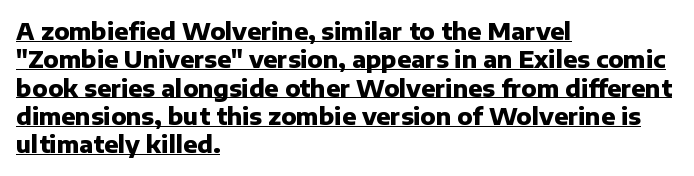
The image shows 23 px bold type, upright; set left-aligned, line spacing 1.23x, normal letter spacing, underlined.
